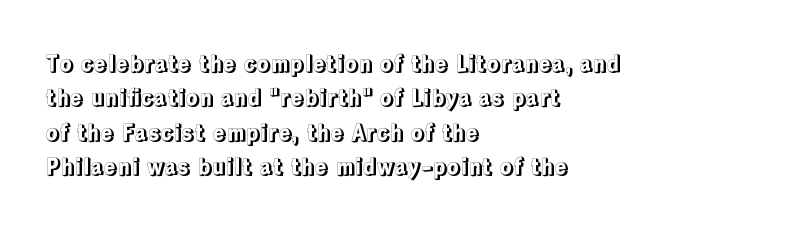
The image shows 22 px text type, upright; set left-aligned, normal line spacing (1.56x), normal letter spacing, not underlined.
